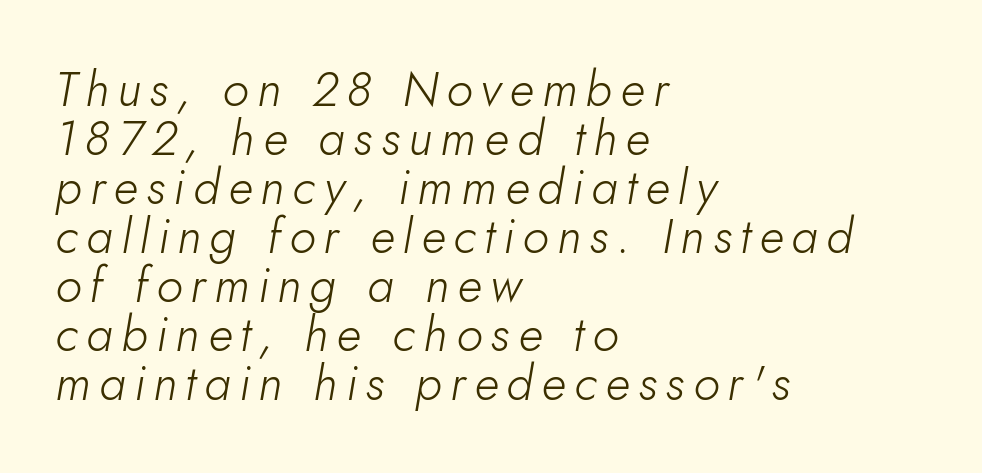
{"italic": "yes", "lean": "right", "slant_degrees": 10, "bold": "no", "weight": "light", "width": "normal", "stroke_contrast": "low", "x_height": "small", "monospaced": "no", "underline": "no", "align": "left", "line_spacing": "tight", "line_spacing_ratio": 1.0, "glyph_px": 49}
